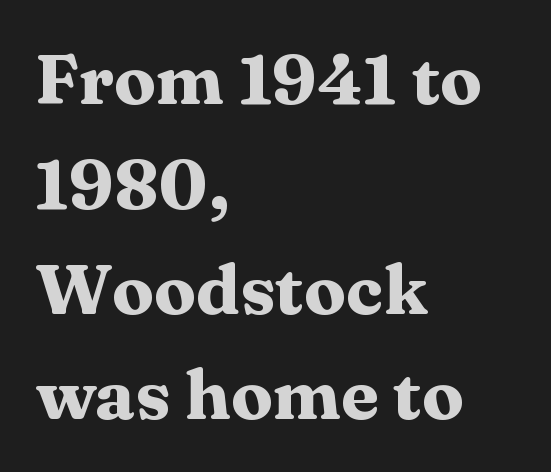
{"serif": "yes", "italic": "no", "bold": "yes", "weight": "heavy", "width": "wide", "stroke_contrast": "medium", "x_height": "medium", "monospaced": "no", "underline": "no", "align": "left", "line_spacing": "normal", "line_spacing_ratio": 1.5, "letter_spacing": "normal", "letter_spacing_em": 0.0, "glyph_px": 70}
